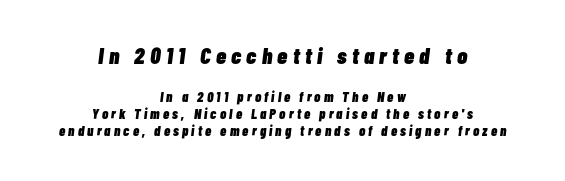
The image shows 23 px bold type, italic (leaning right); set centered, line spacing 1.23x, unusually wide letter spacing (+0.23 em), not underlined; the first (top) block is 1.64x larger.
